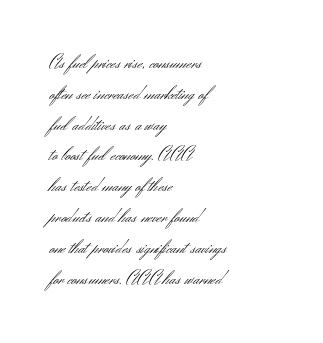
Q: Is the text bold? A: No.
Q: Is the text italic (slanted)? A: Yes.
Q: Is the text underlined? A: No.
Q: How is the paragraph aligned? A: Left-aligned.
Q: Is the spacing between letters normal or unusually wide? A: Normal.
Q: Is the spacing between lines tight, normal or loose? A: Normal.
